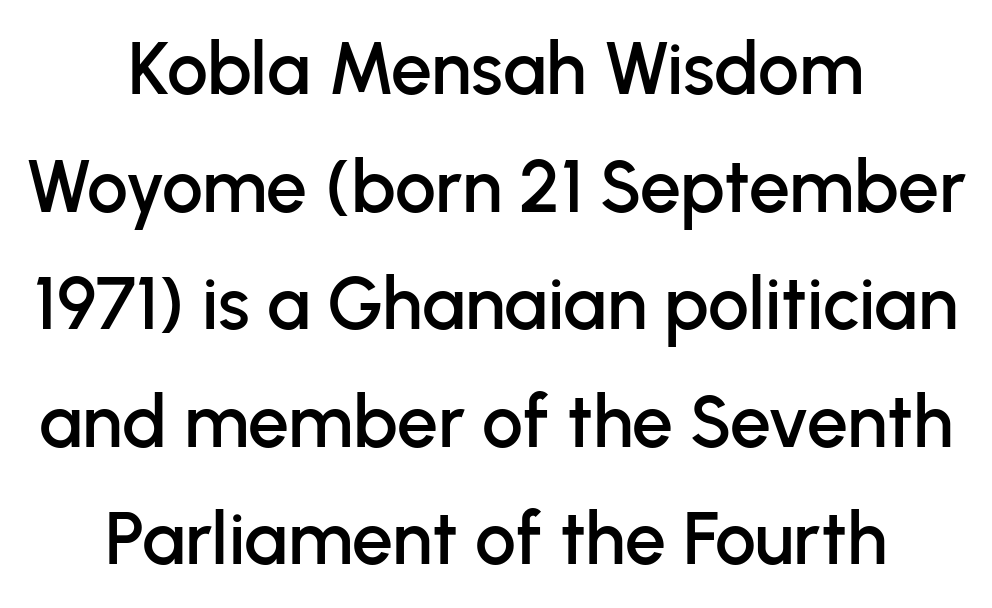
Ascenders rise straight up at ninety degrees. Interline gaps are of average width in this sample. The typesetter chose a symmetrical, centered arrangement here. The rendering shows plain stroke endings on the letterforms — a sans-serif design.
